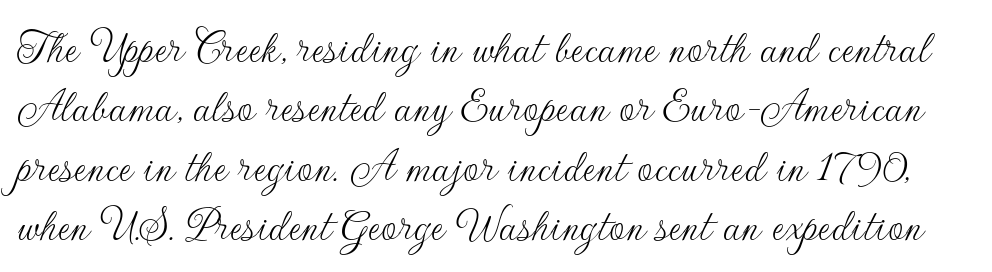
{"serif": "no", "bold": "no", "weight": "thin", "width": "normal", "stroke_contrast": "low", "x_height": "small", "monospaced": "no", "underline": "no", "line_spacing_ratio": 1.21, "letter_spacing": "normal", "letter_spacing_em": 0.0, "glyph_px": 49}
